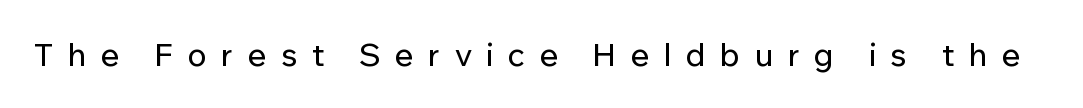
Q: Is the text italic (slanted)? A: No, it is upright.
Q: Is the typeface a serif or a sans-serif typeface? A: Sans-serif.
Q: Is the text underlined? A: No.
Q: Is the spacing between letters normal or unusually wide? A: Unusually wide.
Q: Width (condensed, normal, or wide)? A: Normal.
Q: Stroke contrast? A: Low.
Q: x-height? A: Medium.
Q: Monospaced? A: No.
